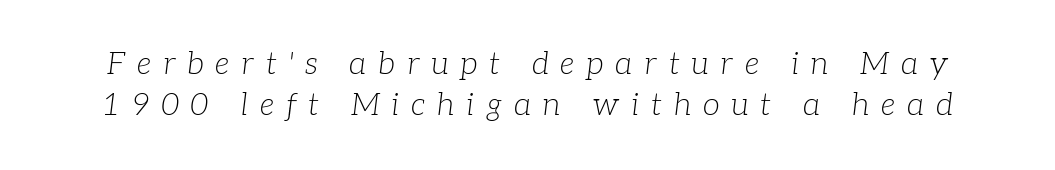
Q: Is the text bold? A: No.
Q: Is the text italic (slanted)? A: Yes, it leans right by about 7 degrees.
Q: Is the typeface a serif or a sans-serif typeface? A: Serif.
Q: Is the text underlined? A: No.
Q: Is the spacing between letters normal or unusually wide? A: Unusually wide.
Q: Is the spacing between lines tight, normal or loose? A: Normal.
Q: Width (condensed, normal, or wide)? A: Normal.
Q: Stroke contrast? A: Low.
Q: x-height? A: Medium.
Q: Monospaced? A: No.
